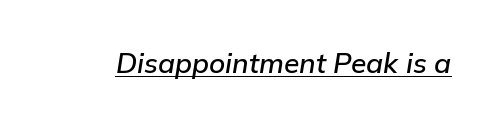
{"italic": "yes", "lean": "right", "slant_degrees": 9, "bold": "semi", "weight": "semibold", "width": "normal", "stroke_contrast": "low", "x_height": "medium", "monospaced": "no", "underline": "yes", "letter_spacing": "normal", "letter_spacing_em": 0.0, "glyph_px": 28}
